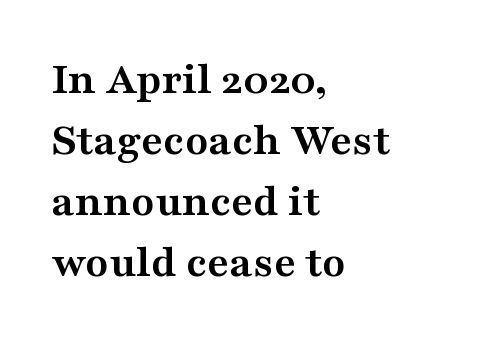
{"serif": "yes", "italic": "no", "bold": "yes", "weight": "semibold", "width": "wide", "stroke_contrast": "medium", "x_height": "medium", "monospaced": "no", "underline": "no", "align": "left", "line_spacing": "normal", "line_spacing_ratio": 1.3, "letter_spacing": "normal", "letter_spacing_em": 0.0, "glyph_px": 47}
